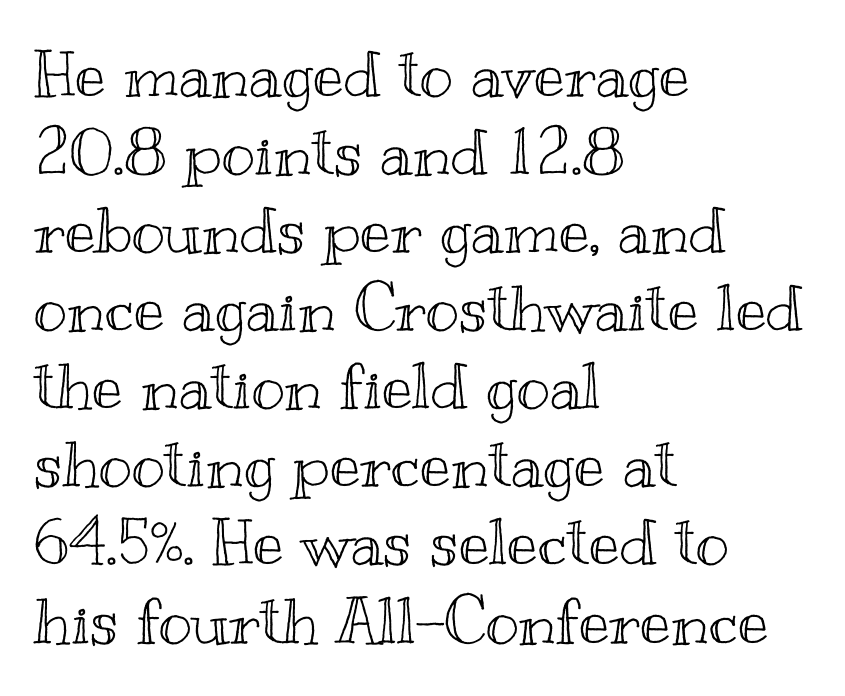
{"italic": "no", "width": "wide", "x_height": "small", "monospaced": "no", "underline": "no", "align": "left", "line_spacing_ratio": 1.22, "letter_spacing": "normal", "letter_spacing_em": 0.0, "glyph_px": 64}
